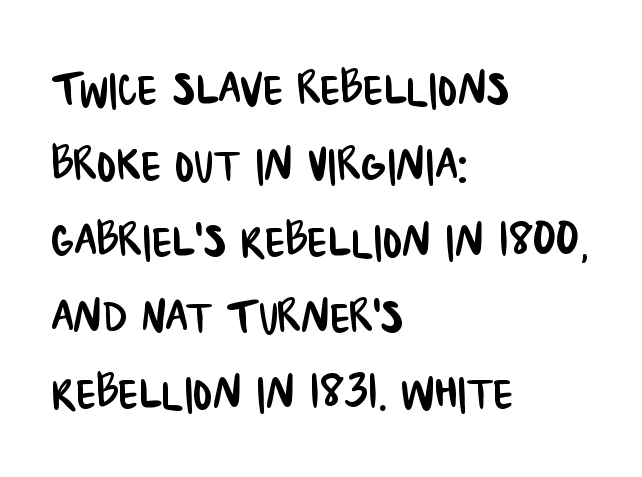
{"serif": "no", "width": "condensed", "stroke_contrast": "low", "x_height": "large", "monospaced": "no", "underline": "no", "align": "left", "line_spacing": "normal", "line_spacing_ratio": 1.31, "letter_spacing": "normal", "letter_spacing_em": 0.0, "glyph_px": 58}
